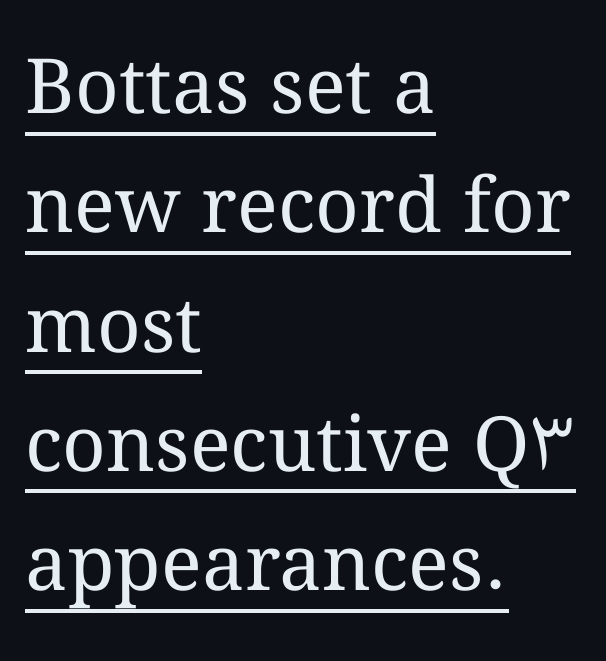
The image shows 76 px regular-weight type, upright; set left-aligned, normal line spacing (1.57x), normal letter spacing, underlined; medium stroke contrast and a medium x-height.
